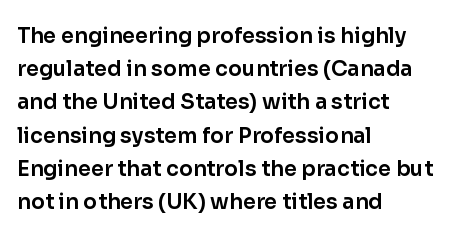
The tracking reads as untouched default to a designer's eye. Anything drawn beneath the words? Only blank space. Leading: standard. The lettering holds an erect, upright posture throughout.
